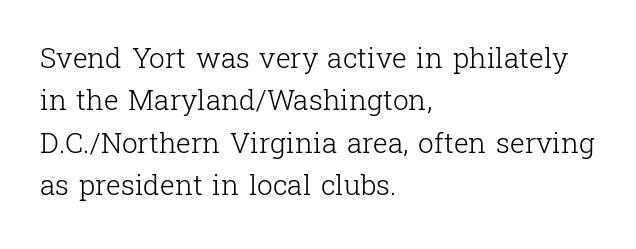
Q: Is the text bold? A: No.
Q: Is the text italic (slanted)? A: No, it is upright.
Q: Is the typeface a serif or a sans-serif typeface? A: Serif.
Q: Is the text underlined? A: No.
Q: How is the paragraph aligned? A: Left-aligned.
Q: Is the spacing between letters normal or unusually wide? A: Normal.
Q: Is the spacing between lines tight, normal or loose? A: Normal.
Q: Width (condensed, normal, or wide)? A: Normal.
Q: Stroke contrast? A: Low.
Q: x-height? A: Medium.
Q: Monospaced? A: No.
